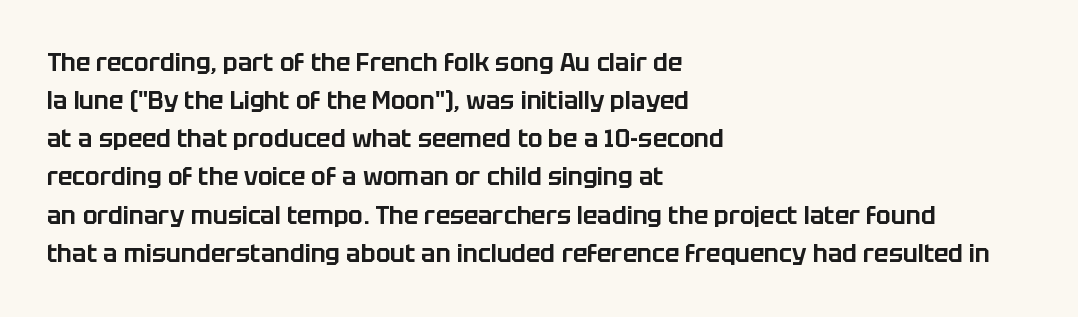
The image shows 24 px text type, upright; set left-aligned, normal line spacing (1.59x), normal letter spacing, not underlined.
